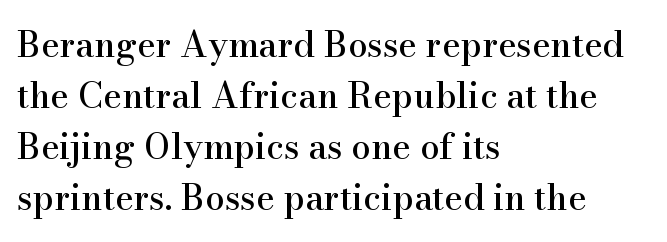
Left-aligned paragraph, ragged on the right. Summary of vertical rhythm: regular, with standard interline spacing. Small tapered or slab feet sit at the stroke ends, so this counts as serif. The letters stand upright; this is a roman face.
